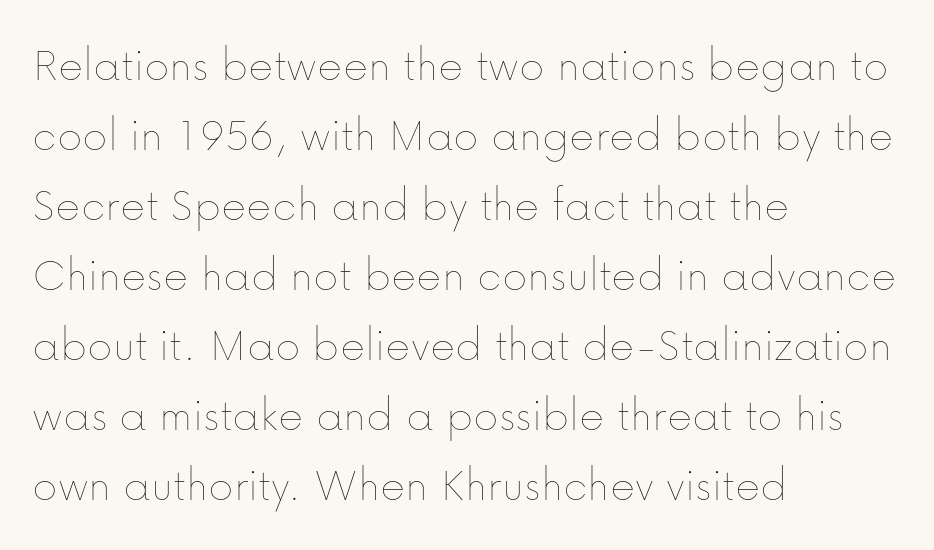
Q: Is the text bold? A: No.
Q: Is the text italic (slanted)? A: No, it is upright.
Q: Is the text underlined? A: No.
Q: How is the paragraph aligned? A: Left-aligned.
Q: Is the spacing between letters normal or unusually wide? A: Normal.
Q: Is the spacing between lines tight, normal or loose? A: Normal.
Q: Width (condensed, normal, or wide)? A: Normal.
Q: Stroke contrast? A: Low.
Q: x-height? A: Medium.
Q: Monospaced? A: No.
